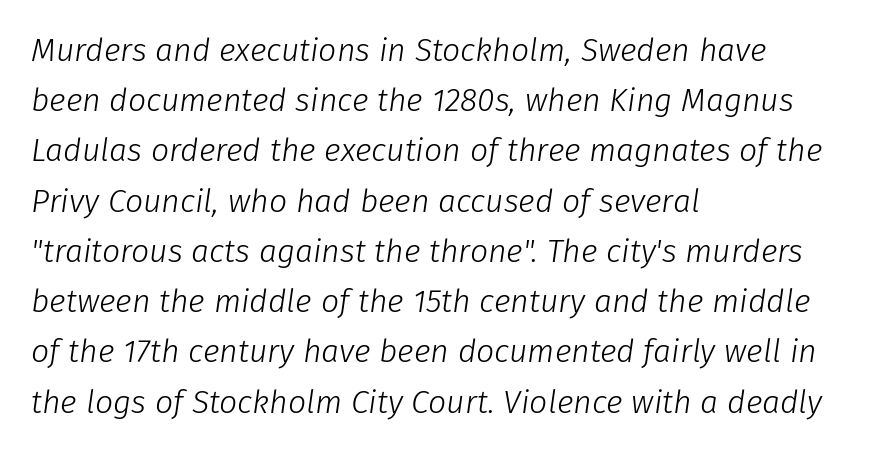
What's the leading like? Ordinary, nothing unusual. Tracking value appears to be zero — textbook default spacing. The passage shown is typed in a proportional face where columns would drift. Summary of weight: not heavy and not bold.
